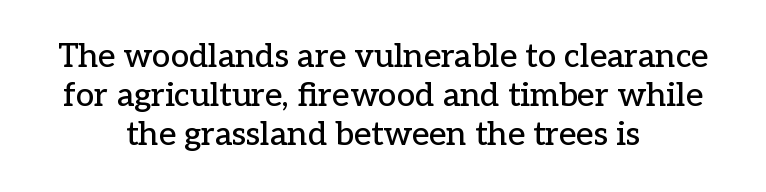
The image shows 33 px serif type, upright; set centered, line spacing 1.18x, normal letter spacing, not underlined; low stroke contrast and a medium x-height.
